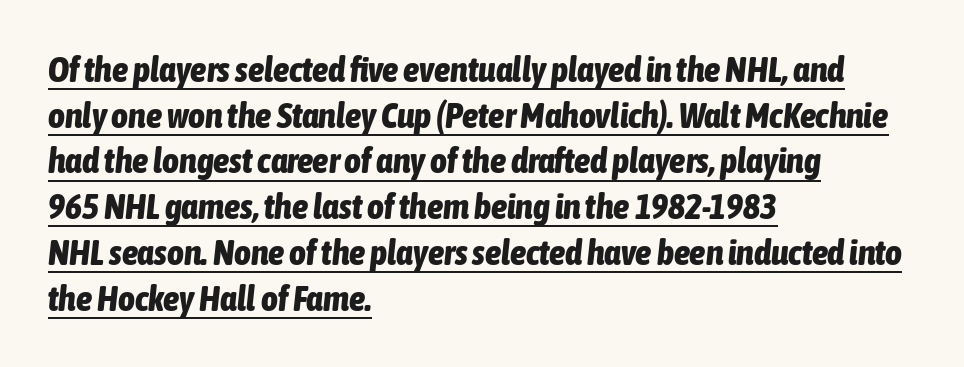
Q: Is the text bold? A: Yes.
Q: Is the text italic (slanted)? A: Yes, it leans right by about 6 degrees.
Q: Is the text underlined? A: Yes.
Q: How is the paragraph aligned? A: Left-aligned.
Q: Is the spacing between letters normal or unusually wide? A: Normal.
Q: Is the spacing between lines tight, normal or loose? A: Normal.
Q: Width (condensed, normal, or wide)? A: Condensed.
Q: Stroke contrast? A: Low.
Q: x-height? A: Medium.
Q: Monospaced? A: No.
